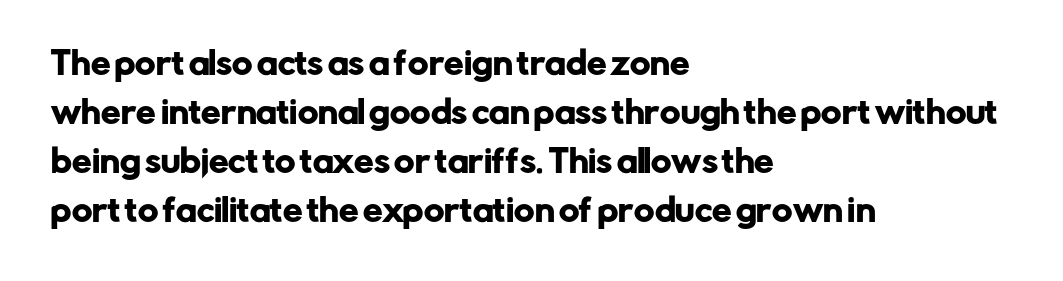
Q: Is the text italic (slanted)? A: No, it is upright.
Q: Is the typeface a serif or a sans-serif typeface? A: Sans-serif.
Q: Is the text underlined? A: No.
Q: How is the paragraph aligned? A: Left-aligned.
Q: Is the spacing between letters normal or unusually wide? A: Normal.
Q: Is the spacing between lines tight, normal or loose? A: Normal.
Q: Width (condensed, normal, or wide)? A: Normal.
Q: Stroke contrast? A: Low.
Q: x-height? A: Medium.
Q: Monospaced? A: No.
